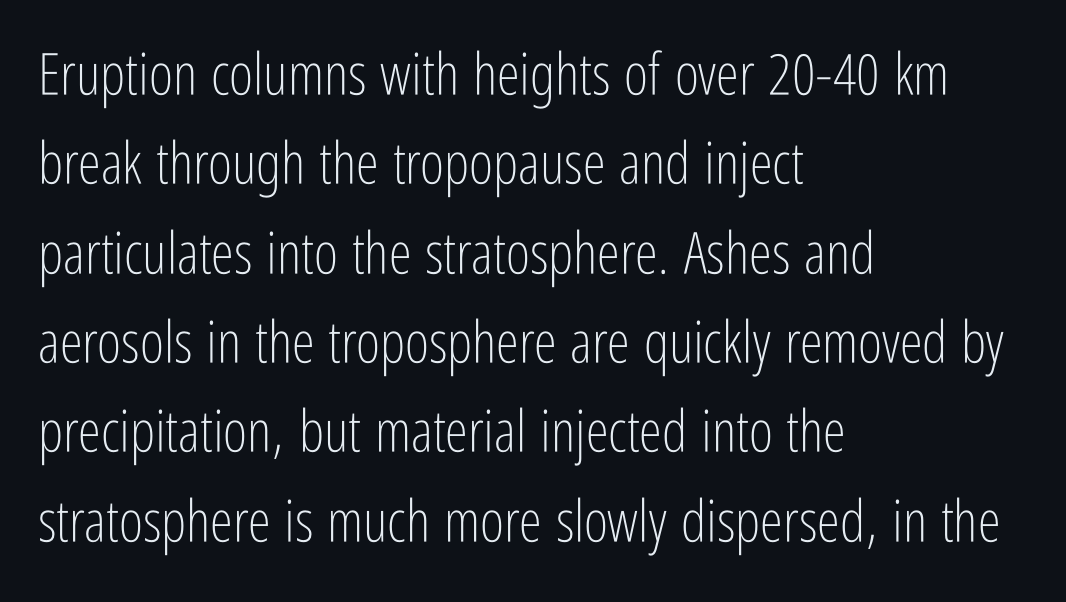
The image shows 58 px light, condensed sans-serif type, upright; set left-aligned, normal line spacing (1.54x), normal letter spacing, not underlined; low stroke contrast and a medium x-height.
